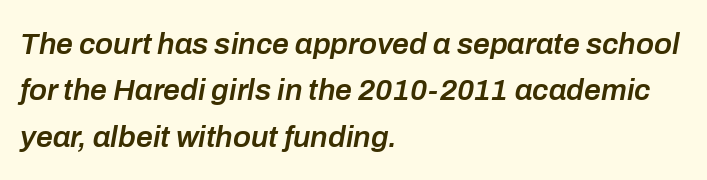
Q: Is the text bold? A: Semi-bold.
Q: Is the text italic (slanted)? A: Yes, it leans right by about 10 degrees.
Q: Is the text underlined? A: No.
Q: How is the paragraph aligned? A: Left-aligned.
Q: Is the spacing between letters normal or unusually wide? A: Normal.
Q: Is the spacing between lines tight, normal or loose? A: Normal.
Q: Width (condensed, normal, or wide)? A: Normal.
Q: Stroke contrast? A: Low.
Q: x-height? A: Medium.
Q: Monospaced? A: No.
